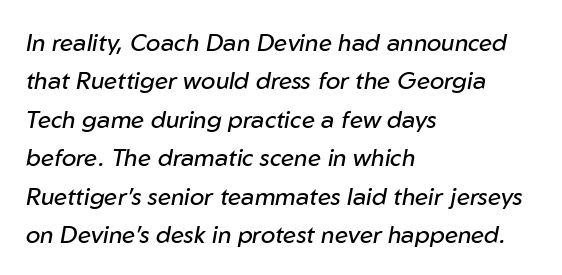
{"italic": "yes", "lean": "right", "slant_degrees": 10, "bold": "no", "underline": "no", "align": "left", "line_spacing": "normal", "line_spacing_ratio": 1.6, "letter_spacing": "normal", "letter_spacing_em": 0.0, "glyph_px": 24}
